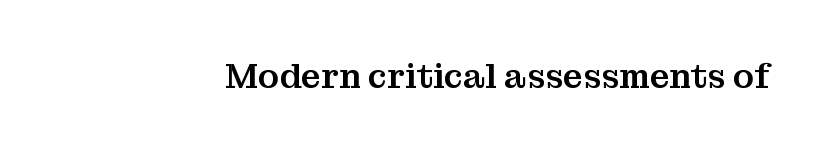
{"serif": "yes", "italic": "no", "width": "normal", "stroke_contrast": "medium", "x_height": "medium", "monospaced": "no", "underline": "no", "letter_spacing": "normal", "letter_spacing_em": 0.0, "glyph_px": 34}
